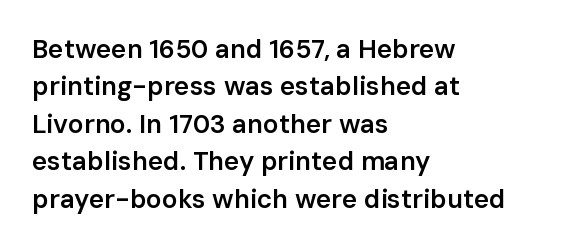
Q: Is the text bold? A: Semi-bold.
Q: Is the text italic (slanted)? A: No, it is upright.
Q: Is the text underlined? A: No.
Q: How is the paragraph aligned? A: Left-aligned.
Q: Is the spacing between letters normal or unusually wide? A: Normal.
Q: Is the spacing between lines tight, normal or loose? A: Normal.
